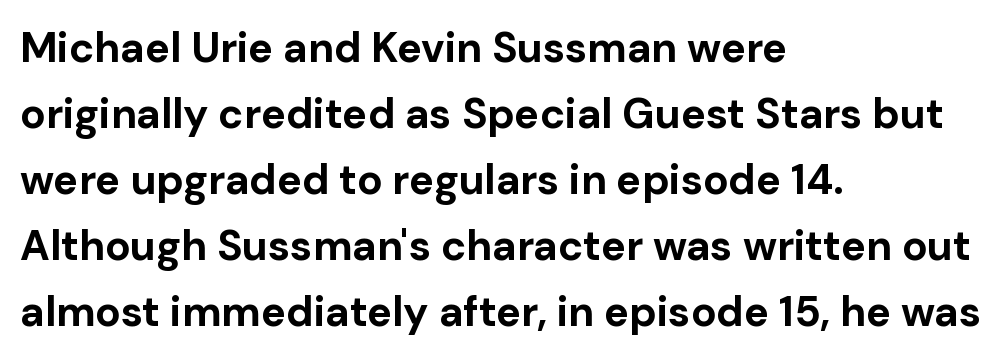
The glyphs are unaccompanied by any horizontal stroke below them. Look at the bottom of the vertical strokes: they stop flat, with no serifs. Italic? Not at all — the glyphs are vertical. How are the letters spaced? Ordinarily, with no added tracking. These words are printed bold, with thick strokes throughout.
